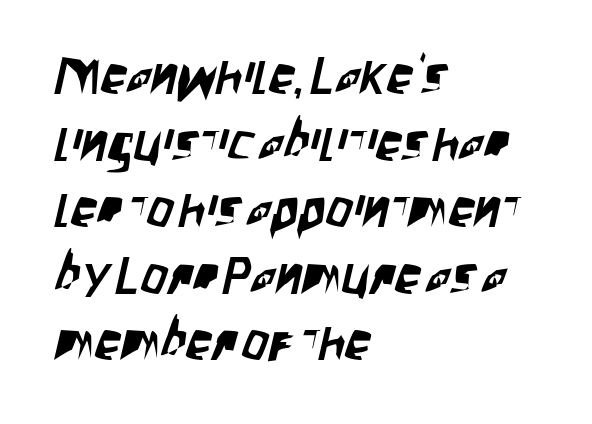
These lines keep a tight, regular rhythm from letter to letter. Type without underlining. The designer went with a sans here, leaving each stem footless. The lines are quadded left. This sample has the flowing, uneven cadence of proportional lettering. Each new line begins a customary step beneath the previous one.
